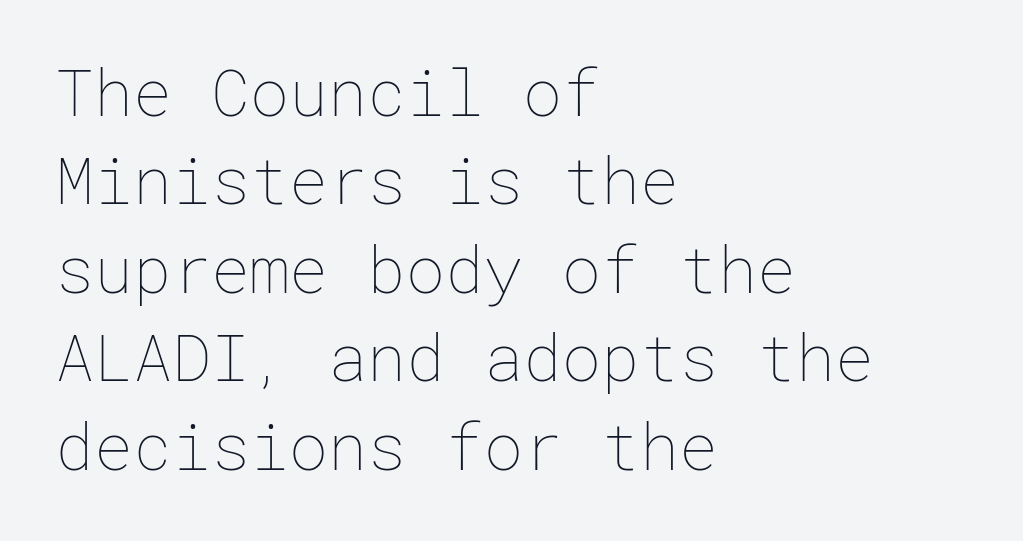
The specimen reads as upright at a glance. Stroke thickness stays within the range of a standard reading face or lighter. The glyphs are unaccompanied by any horizontal stroke below them. Line beginnings align vertically; line endings do not. Compared with typical paragraphs, the rows here are spaced about the same. Look at the tracking — it's just the regular setting, nothing added.
